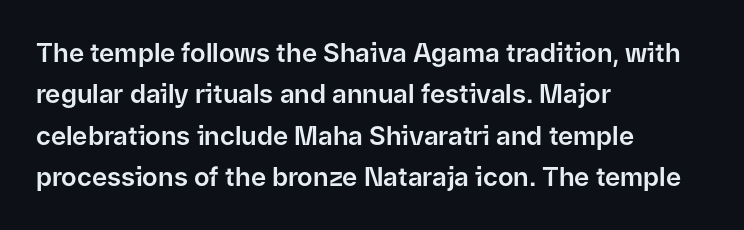
{"italic": "no", "underline": "no", "align": "left", "line_spacing": "normal", "line_spacing_ratio": 1.59, "letter_spacing": "normal", "letter_spacing_em": 0.0, "glyph_px": 26}
